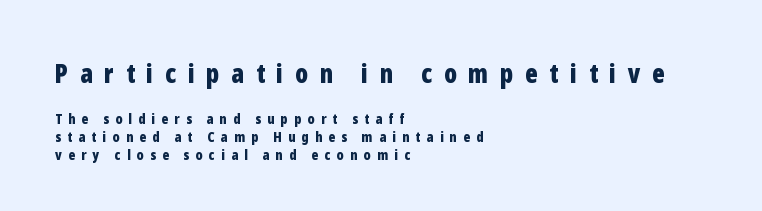
Typesetter's note — upper block bumped up in size, lower block left smaller. Does the weight exceed regular? Yes, all the way to bold. The lines are quadded left. Beneath every word, the page is bare. How are the letters spaced? Widely, with obvious added tracking.
